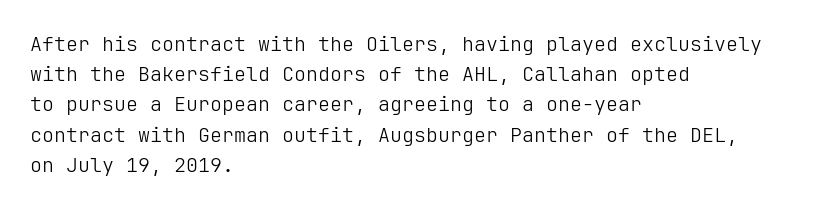
What stands out about the letter spacing? Nothing — it is the standard amount. The axis of the letterforms is exactly vertical. Check the space under the baseline: it is left empty. Evenly set lines give the paragraph a standard silhouette.
